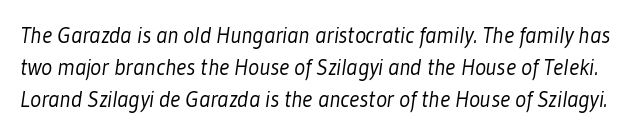
{"bold": "no", "underline": "no", "line_spacing": "normal", "line_spacing_ratio": 1.39, "letter_spacing": "normal", "letter_spacing_em": 0.0, "glyph_px": 23}
